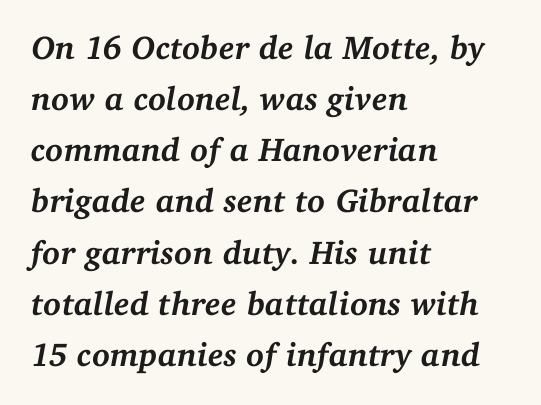
The image shows 33 px semibold serif type, italic (leaning right); set left-aligned, normal line spacing (1.55x), normal letter spacing, not underlined; medium stroke contrast and a medium x-height.
